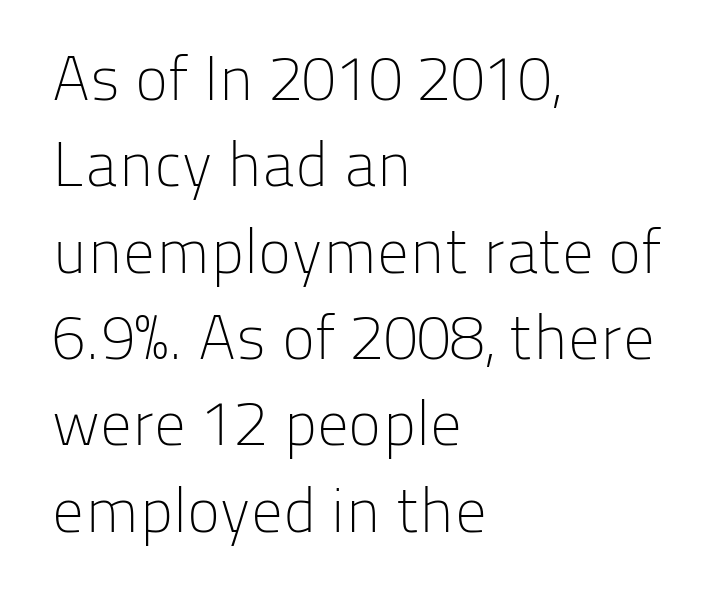
Reading down the column, the eye jumps a familiar distance to each next line. Standard letterfit; no display-style spreading of the glyphs. If you drew a line through each stem, it would be perfectly vertical. In CSS terms this would be text-align: left.
